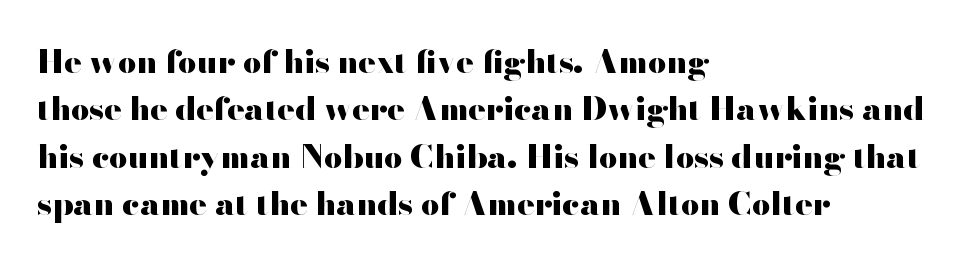
The image shows 32 px heavy, wide sans-serif type, upright; set left-aligned, normal line spacing (1.48x), normal letter spacing, not underlined; high stroke contrast and a small x-height.
